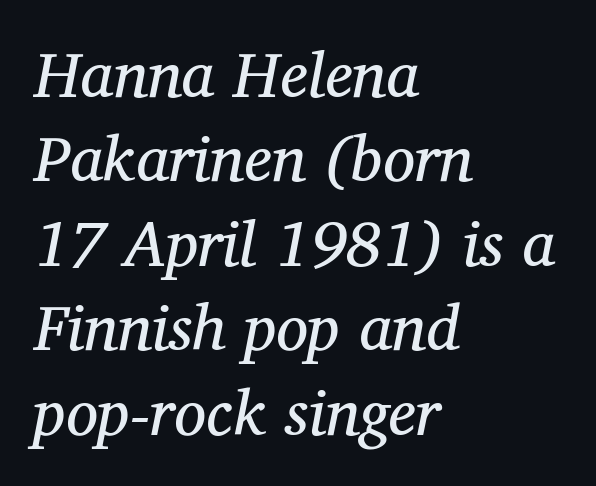
Q: Is the text bold? A: No.
Q: Is the text italic (slanted)? A: Yes, it leans right by about 12 degrees.
Q: Is the typeface a serif or a sans-serif typeface? A: Serif.
Q: Is the text underlined? A: No.
Q: How is the paragraph aligned? A: Left-aligned.
Q: Is the spacing between letters normal or unusually wide? A: Normal.
Q: Is the spacing between lines tight, normal or loose? A: Normal.
Q: Width (condensed, normal, or wide)? A: Normal.
Q: Stroke contrast? A: Medium.
Q: x-height? A: Medium.
Q: Monospaced? A: No.
